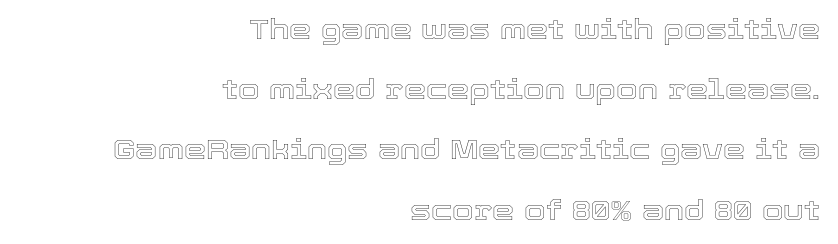
Posture: upright roman. Spacing verdict: proportional, widths tailored to each character. Horizontal bands of white between lines are thick stripes. Quick note: underline off. The paragraph shown leans on its right margin. Students, note that the glyphs here touch the page at normal intervals.
